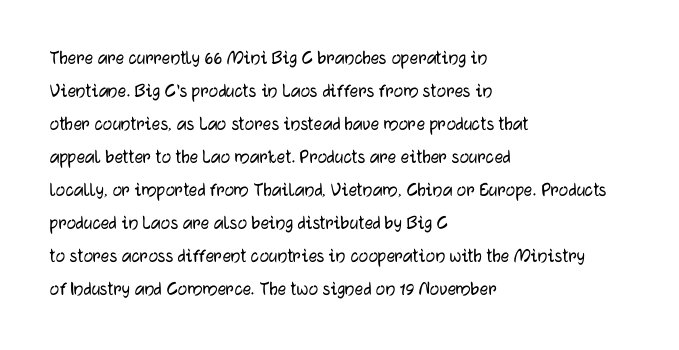
Do the letters lean? They stand straight. You could call the tracking neutral — neither tight nor loose. The passage shown is not underscored anywhere. The ragged edge is on the right, which tells us the setting is flush left. Students, observe: this is what conventionally led text looks like.
